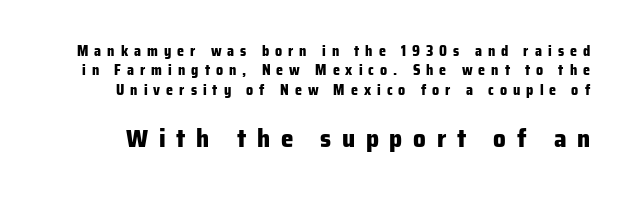
Q: Is the text bold? A: Yes.
Q: Is the text italic (slanted)? A: No, it is upright.
Q: Is the text underlined? A: No.
Q: Is the spacing between letters normal or unusually wide? A: Unusually wide.
Q: Is the spacing between lines tight, normal or loose? A: Normal.
Q: Which block of text is set in a larger size, the first (top) or the second (bottom)? A: The second (bottom) one.
